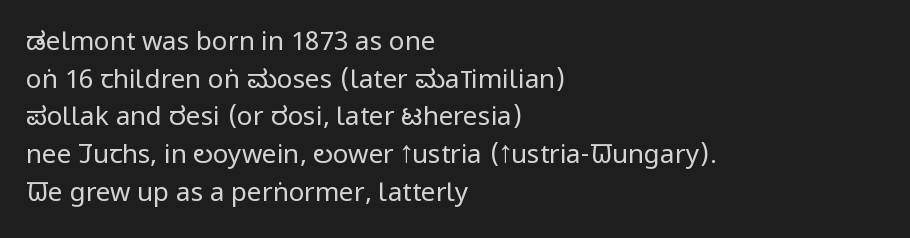
This sample is left-justified, so line endings fall wherever the words run out. Short note: letters normally spaced. These lines were composed using upright roman letters. Nothing heavy about these letters — not bold at all. The glyphs are unaccompanied by any horizontal stroke below them. Quick note: interline space is typical.
